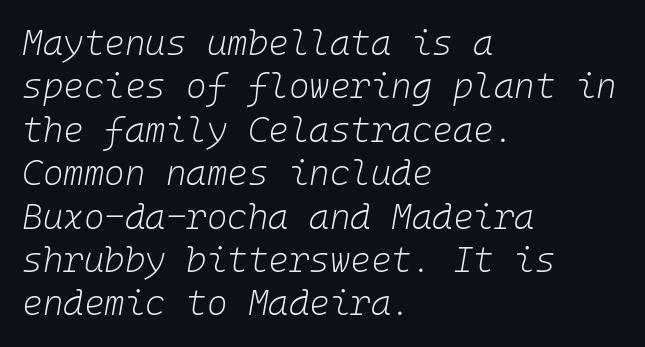
Note the uniform advance width — an 'i' takes as much space as an 'm'. Italic: yes, the glyphs are oblique. Weight: regular or lighter. Honestly, there is no underline to notice here at all. These lines keep a tight, regular rhythm from letter to letter. Typeset ragged right — the left edge is the straight one.
